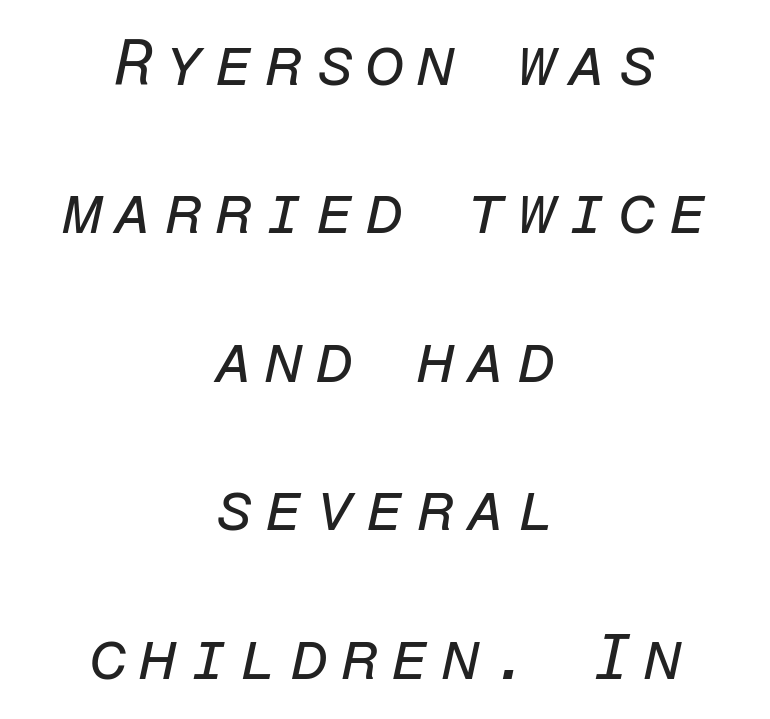
{"italic": "yes", "lean": "right", "slant_degrees": 12, "bold": "no", "weight": "regular", "width": "normal", "stroke_contrast": "low", "x_height": "medium", "monospaced": "yes", "underline": "no", "align": "center", "line_spacing": "loose", "line_spacing_ratio": 2.32, "glyph_px": 64}
